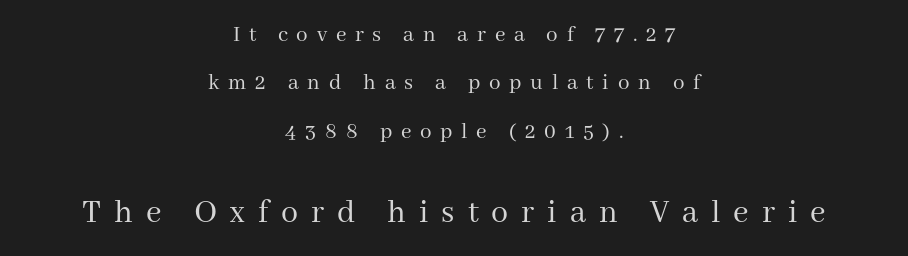
The image shows 34 px regular-weight serif type, upright; set centered, loose line spacing (2.1x), unusually wide letter spacing (+0.38 em), not underlined; the second (bottom) block is 1.48x larger; medium stroke contrast and a medium x-height.
